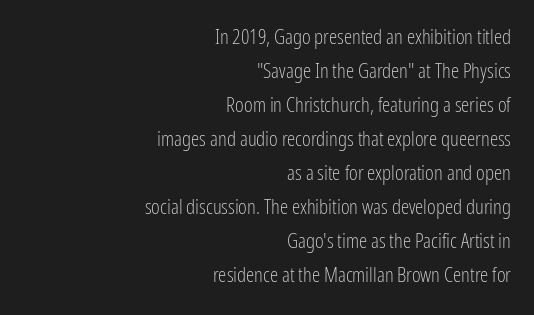
The image shows 21 px text type, upright; set right-aligned, normal line spacing (1.62x), normal letter spacing, not underlined.
